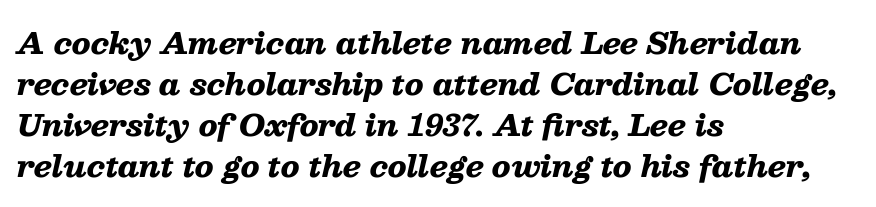
Glance below the letters and you will spot only blank space. A typesetter would call this leading conventional body-copy spacing. The rendering applies a slant to the glyphs. The letters advance in unequal steps, a hallmark of proportional type. Inter-character spacing is left at the font's built-in metrics. All the whitespace from short lines collects on the right.
